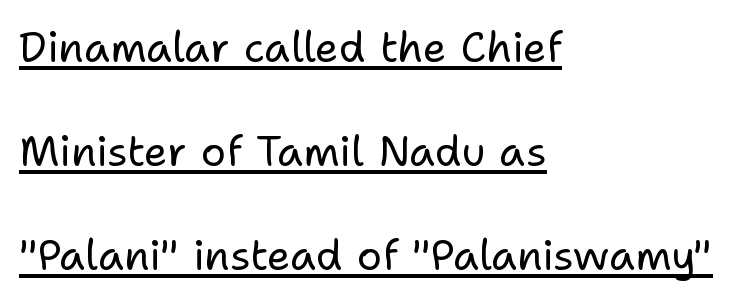
{"serif": "no", "italic": "no", "bold": "no", "weight": "regular", "width": "normal", "stroke_contrast": "low", "x_height": "medium", "monospaced": "no", "underline": "yes", "align": "left", "line_spacing": "loose", "line_spacing_ratio": 2.48, "letter_spacing": "normal", "letter_spacing_em": 0.0, "glyph_px": 42}
